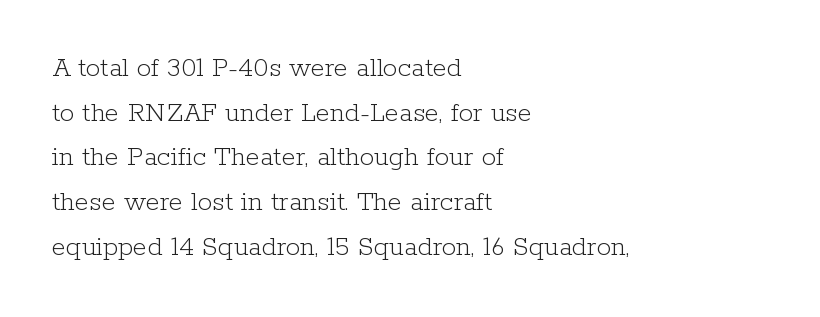
The letters stand straight up with perfectly vertical stems. Left-aligned paragraph, ragged on the right. The line-height multiplier appears to be the usual default. The glyphs in this specimen are seriffed. Do the characters align in a grid? No, the font is proportional.
